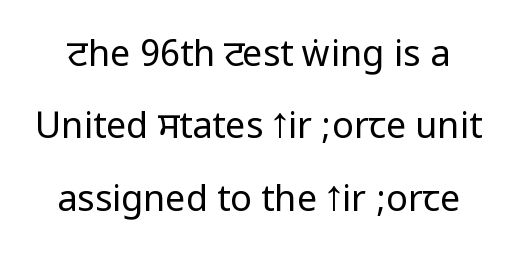
Q: Is the text bold? A: No.
Q: Is the text italic (slanted)? A: No, it is upright.
Q: Is the typeface a serif or a sans-serif typeface? A: Sans-serif.
Q: Is the text underlined? A: No.
Q: Is the spacing between letters normal or unusually wide? A: Normal.
Q: Is the spacing between lines tight, normal or loose? A: Loose.
Q: Width (condensed, normal, or wide)? A: Condensed.
Q: Stroke contrast? A: Low.
